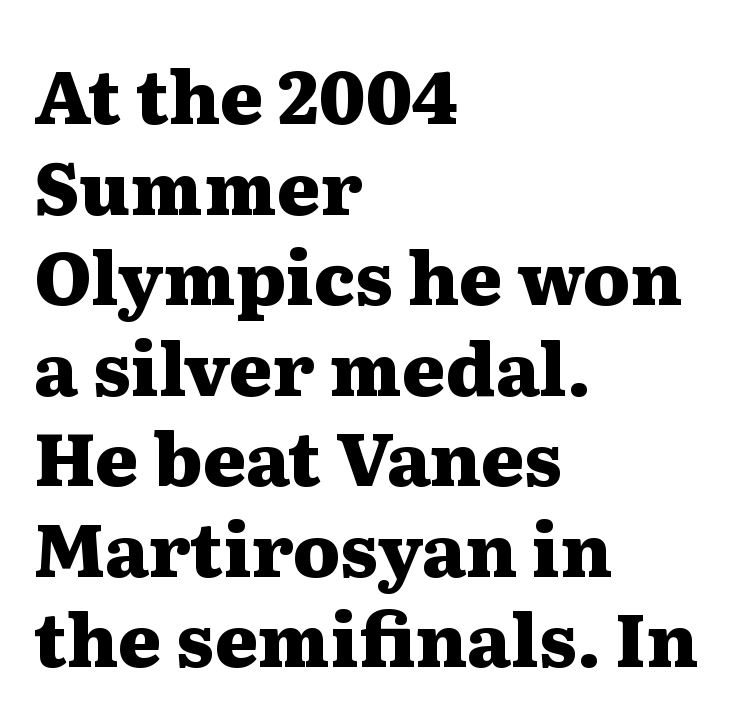
{"serif": "yes", "italic": "no", "bold": "yes", "weight": "heavy", "width": "wide", "stroke_contrast": "medium", "x_height": "medium", "monospaced": "no", "underline": "no", "align": "left", "line_spacing_ratio": 1.24, "letter_spacing": "normal", "letter_spacing_em": 0.0, "glyph_px": 73}
